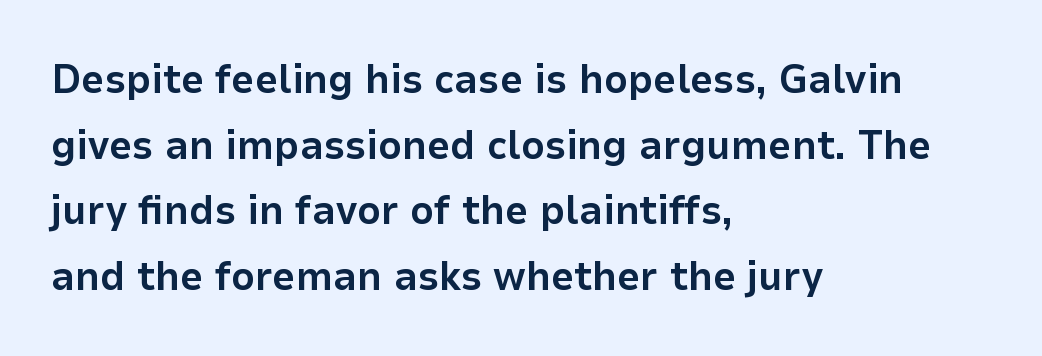
Q: Is the text bold? A: Yes.
Q: Is the text italic (slanted)? A: No, it is upright.
Q: Is the typeface a serif or a sans-serif typeface? A: Sans-serif.
Q: Is the text underlined? A: No.
Q: How is the paragraph aligned? A: Left-aligned.
Q: Is the spacing between letters normal or unusually wide? A: Normal.
Q: Is the spacing between lines tight, normal or loose? A: Normal.
Q: Width (condensed, normal, or wide)? A: Normal.
Q: Stroke contrast? A: Low.
Q: x-height? A: Medium.
Q: Monospaced? A: No.
